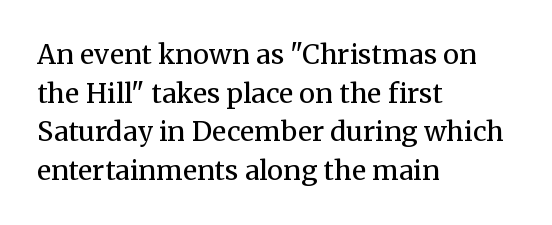
Q: Is the text bold? A: No.
Q: Is the text italic (slanted)? A: No, it is upright.
Q: Is the text underlined? A: No.
Q: How is the paragraph aligned? A: Left-aligned.
Q: Is the spacing between letters normal or unusually wide? A: Normal.
Q: Is the spacing between lines tight, normal or loose? A: Normal.
